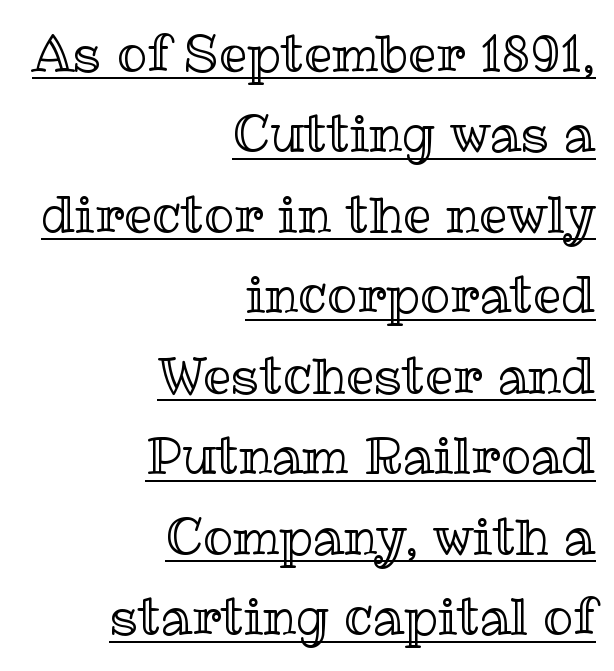
{"italic": "no", "width": "normal", "x_height": "medium", "monospaced": "no", "underline": "yes", "align": "right", "line_spacing": "normal", "line_spacing_ratio": 1.61, "letter_spacing": "normal", "letter_spacing_em": 0.0, "glyph_px": 50}
